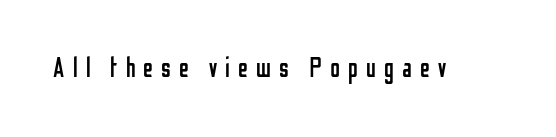
Q: Is the text bold? A: No.
Q: Is the text italic (slanted)? A: No, it is upright.
Q: Is the text underlined? A: No.
Q: Is the spacing between letters normal or unusually wide? A: Unusually wide.
